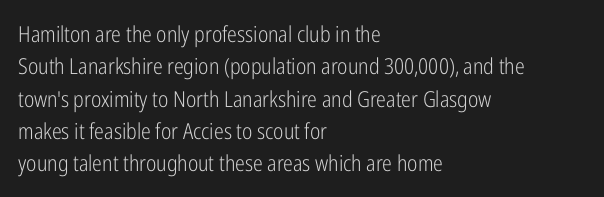
The image shows 22 px text type, upright; set left-aligned, normal line spacing (1.47x), normal letter spacing, not underlined.
